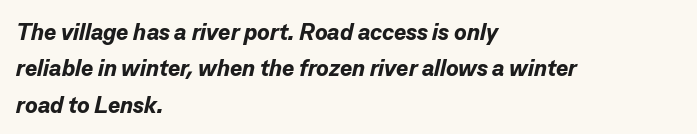
{"italic": "yes", "lean": "right", "slant_degrees": 13, "bold": "yes", "underline": "no", "align": "left", "line_spacing": "normal", "line_spacing_ratio": 1.58, "letter_spacing": "normal", "letter_spacing_em": 0.0, "glyph_px": 23}
